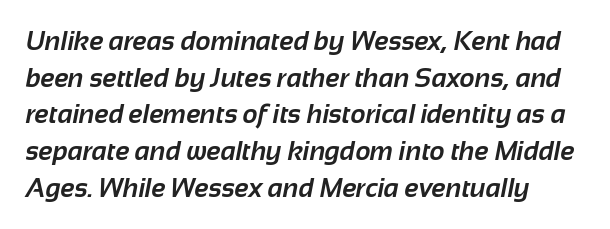
{"bold": "yes", "underline": "no", "line_spacing": "normal", "line_spacing_ratio": 1.41, "letter_spacing": "normal", "letter_spacing_em": 0.0, "glyph_px": 26}
